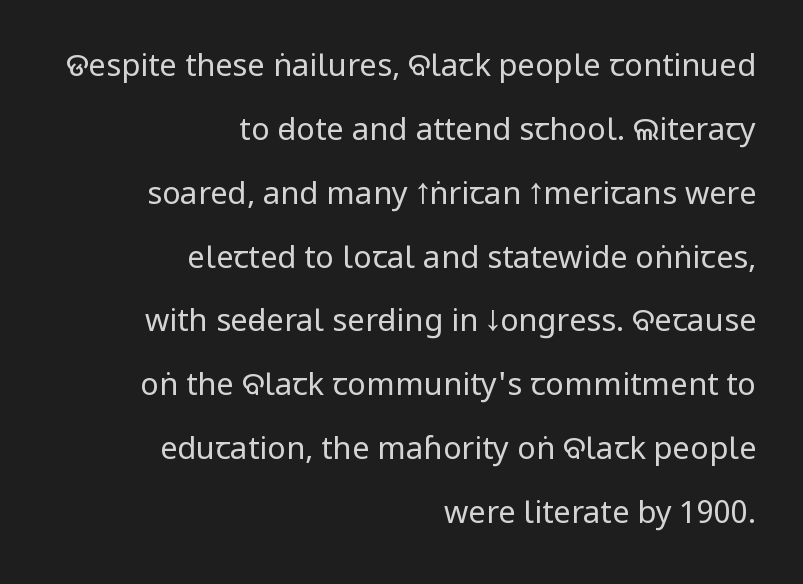
{"serif": "no", "italic": "no", "bold": "no", "weight": "regular", "width": "condensed", "stroke_contrast": "low", "underline": "no", "align": "right", "line_spacing": "loose", "line_spacing_ratio": 2.06, "letter_spacing": "normal", "letter_spacing_em": 0.0, "glyph_px": 31}
